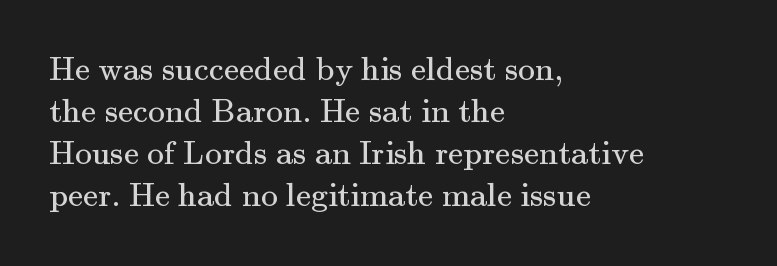
These lines are rendered in a variable-pitch font. In terms of letterspacing, this is plain default setting. The font's upright variant was chosen for this text. The specimen omits any rule beneath the text block's lines. The weight tops out at a normal text grade.
